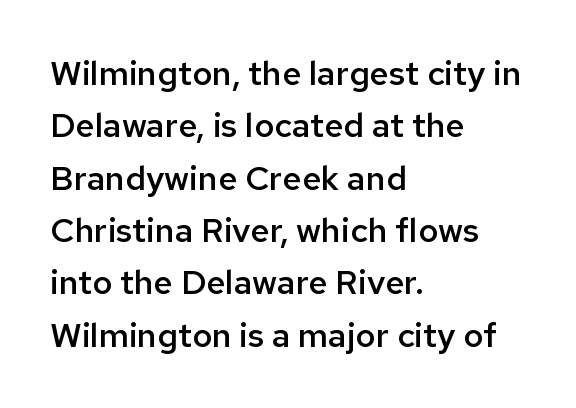
{"serif": "no", "italic": "no", "bold": "semi", "weight": "semibold", "width": "normal", "stroke_contrast": "low", "x_height": "medium", "monospaced": "no", "underline": "no", "align": "left", "line_spacing": "normal", "line_spacing_ratio": 1.54, "letter_spacing": "normal", "letter_spacing_em": 0.0, "glyph_px": 34}
